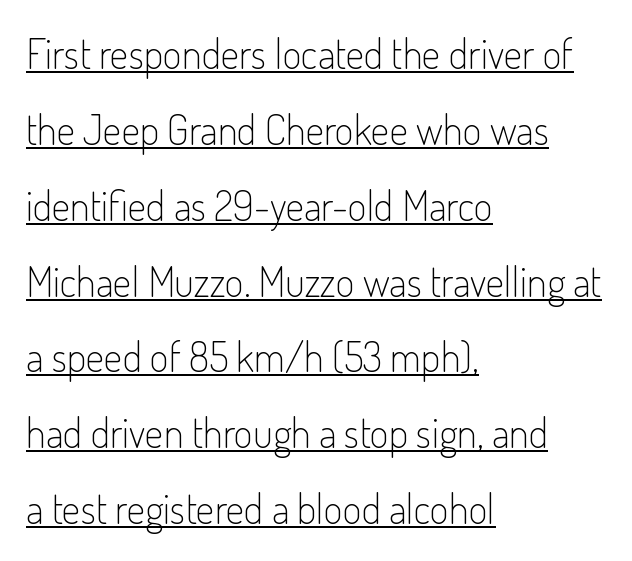
The image shows 41 px light, condensed sans-serif type, upright; set left-aligned, line spacing 1.85x, normal letter spacing, underlined; low stroke contrast and a small x-height.
